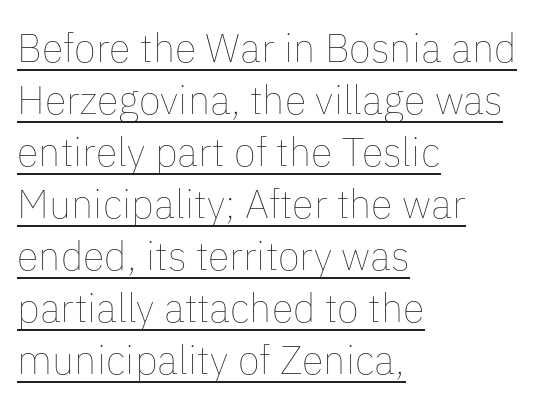
Q: Is the text bold? A: No.
Q: Is the text italic (slanted)? A: No, it is upright.
Q: Is the text underlined? A: Yes.
Q: How is the paragraph aligned? A: Left-aligned.
Q: Is the spacing between letters normal or unusually wide? A: Normal.
Q: Is the spacing between lines tight, normal or loose? A: Normal.
Q: Width (condensed, normal, or wide)? A: Normal.
Q: Stroke contrast? A: Low.
Q: x-height? A: Medium.
Q: Monospaced? A: No.
